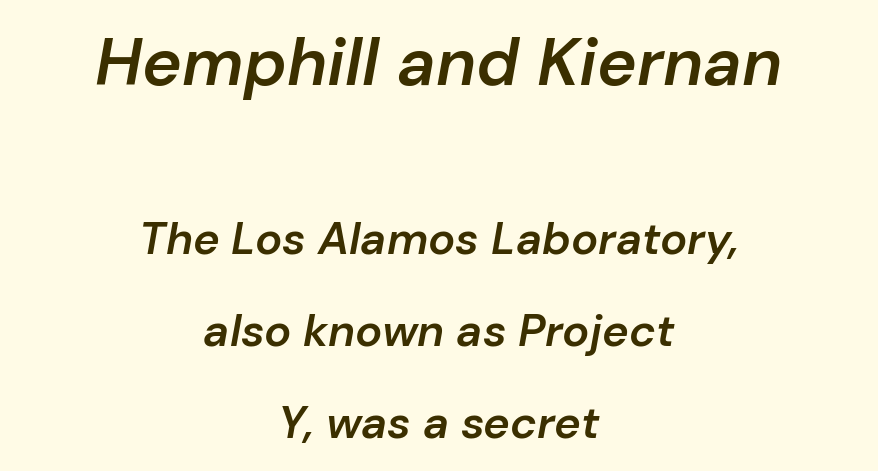
The image shows 67 px semibold type, italic (leaning right); set centered, loose line spacing (2.05x), normal letter spacing, not underlined; the first (top) block is 1.49x larger; low stroke contrast and a medium x-height.
